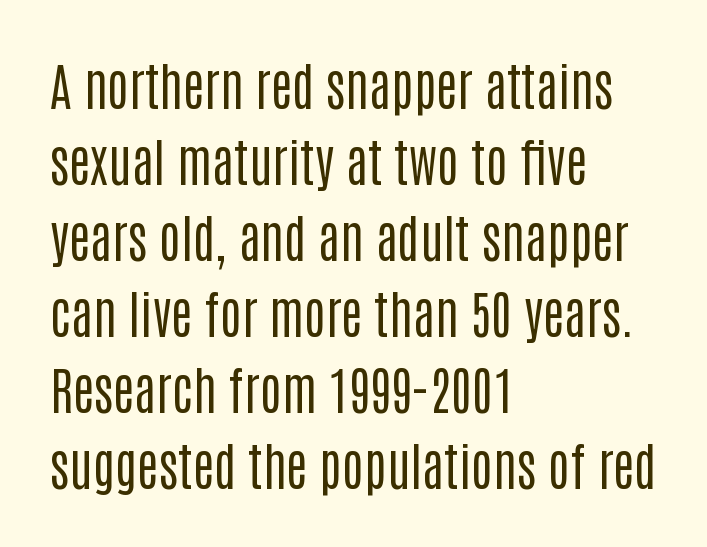
{"serif": "no", "italic": "no", "bold": "no", "weight": "regular", "width": "condensed", "stroke_contrast": "low", "x_height": "large", "monospaced": "no", "underline": "no", "align": "left", "line_spacing": "normal", "line_spacing_ratio": 1.49, "letter_spacing": "normal", "letter_spacing_em": 0.0, "glyph_px": 51}
